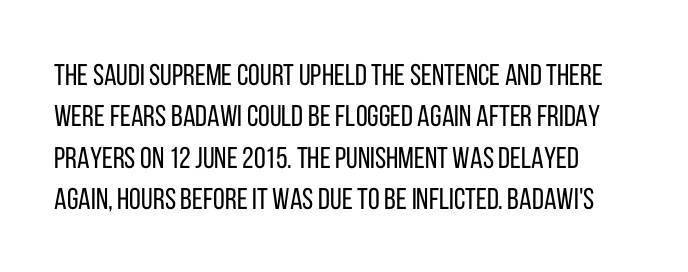
{"serif": "no", "italic": "no", "bold": "no", "weight": "regular", "width": "condensed", "stroke_contrast": "low", "x_height": "large", "monospaced": "no", "underline": "no", "line_spacing": "normal", "line_spacing_ratio": 1.38, "letter_spacing": "normal", "letter_spacing_em": 0.0, "glyph_px": 30}
